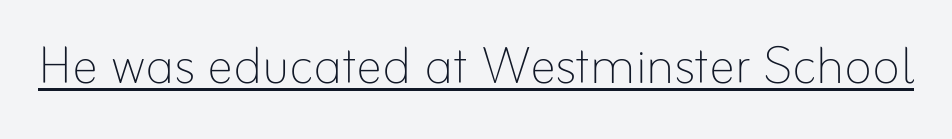
{"italic": "no", "bold": "no", "weight": "thin", "width": "normal", "stroke_contrast": "low", "x_height": "small", "monospaced": "no", "underline": "yes", "letter_spacing": "normal", "letter_spacing_em": 0.0, "glyph_px": 66}
